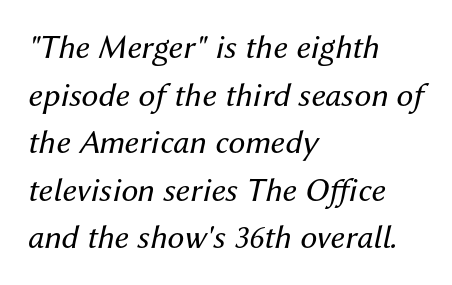
{"italic": "yes", "lean": "right", "slant_degrees": 12, "bold": "no", "weight": "regular", "width": "normal", "stroke_contrast": "medium", "x_height": "medium", "monospaced": "no", "underline": "no", "align": "left", "line_spacing": "normal", "line_spacing_ratio": 1.4, "letter_spacing": "normal", "letter_spacing_em": 0.0, "glyph_px": 34}
